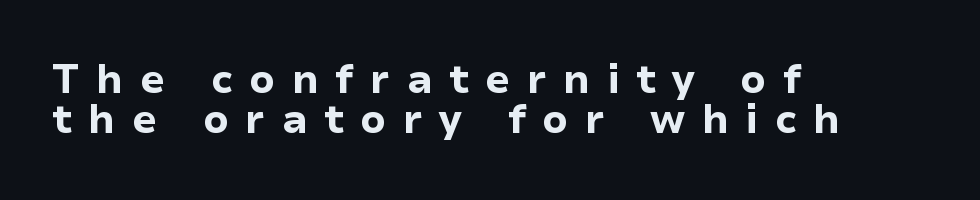
Q: Is the text bold? A: Yes.
Q: Is the text italic (slanted)? A: No, it is upright.
Q: Is the typeface a serif or a sans-serif typeface? A: Sans-serif.
Q: Is the text underlined? A: No.
Q: How is the paragraph aligned? A: Left-aligned.
Q: Is the spacing between letters normal or unusually wide? A: Unusually wide.
Q: Is the spacing between lines tight, normal or loose? A: Tight.
Q: Width (condensed, normal, or wide)? A: Normal.
Q: Stroke contrast? A: Low.
Q: x-height? A: Medium.
Q: Monospaced? A: No.
